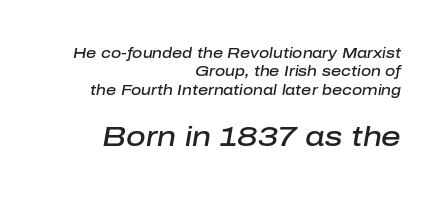
Q: Is the text bold? A: Semi-bold.
Q: Is the text italic (slanted)? A: Yes, it leans right by about 10 degrees.
Q: Is the text underlined? A: No.
Q: How is the paragraph aligned? A: Right-aligned.
Q: Is the spacing between letters normal or unusually wide? A: Normal.
Q: Is the spacing between lines tight, normal or loose? A: Normal.
Q: Which block of text is set in a larger size, the first (top) or the second (bottom)? A: The second (bottom) one.
